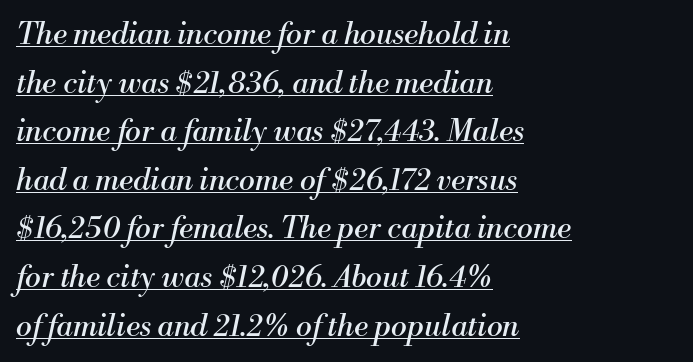
Q: Is the text bold? A: No.
Q: Is the text italic (slanted)? A: Yes, it leans right by about 13 degrees.
Q: Is the typeface a serif or a sans-serif typeface? A: Serif.
Q: Is the text underlined? A: Yes.
Q: How is the paragraph aligned? A: Left-aligned.
Q: Is the spacing between letters normal or unusually wide? A: Normal.
Q: Is the spacing between lines tight, normal or loose? A: Normal.
Q: Width (condensed, normal, or wide)? A: Normal.
Q: Stroke contrast? A: Medium.
Q: x-height? A: Small.
Q: Monospaced? A: No.
